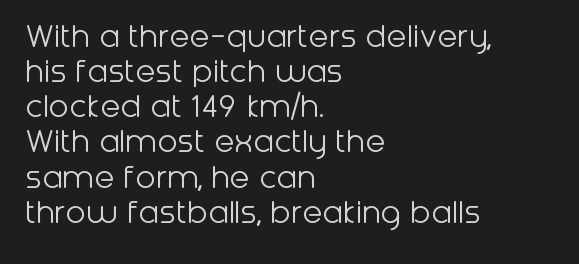
Q: Is the text bold? A: No.
Q: Is the text italic (slanted)? A: No, it is upright.
Q: Is the typeface a serif or a sans-serif typeface? A: Sans-serif.
Q: Is the text underlined? A: No.
Q: How is the paragraph aligned? A: Left-aligned.
Q: Is the spacing between letters normal or unusually wide? A: Normal.
Q: Is the spacing between lines tight, normal or loose? A: Tight.
Q: Width (condensed, normal, or wide)? A: Normal.
Q: Stroke contrast? A: Low.
Q: x-height? A: Medium.
Q: Monospaced? A: No.
